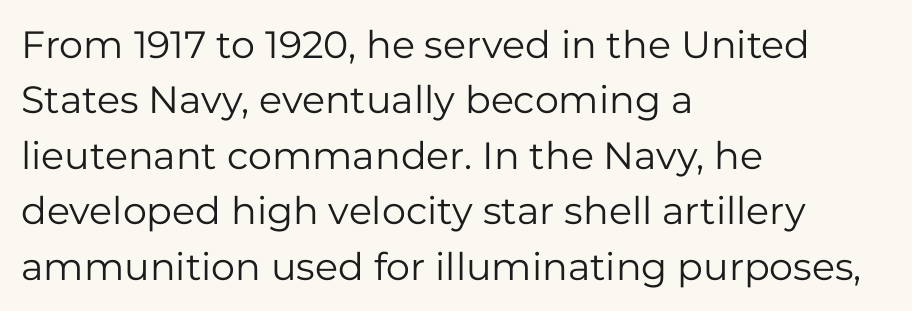
The image shows 38 px regular-weight sans-serif type, upright; set left-aligned, normal line spacing (1.46x), normal letter spacing, not underlined; low stroke contrast and a medium x-height.
